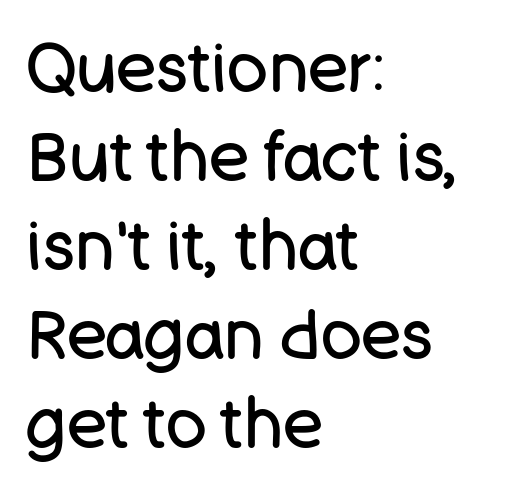
{"serif": "no", "italic": "no", "bold": "no", "weight": "regular", "width": "normal", "stroke_contrast": "low", "x_height": "large", "monospaced": "no", "underline": "no", "align": "left", "line_spacing": "normal", "line_spacing_ratio": 1.31, "letter_spacing": "normal", "letter_spacing_em": 0.0, "glyph_px": 68}
